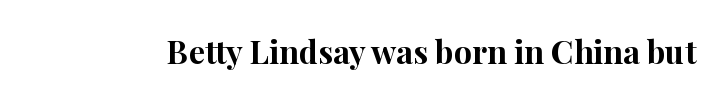
This is serif lettering, the kind often seen in printed books. The lettering stays uniformly vertical, giving the passage a roman look. Every letter is thick-stroked: bold, no question. The letters advance in unequal steps, a hallmark of proportional type.
